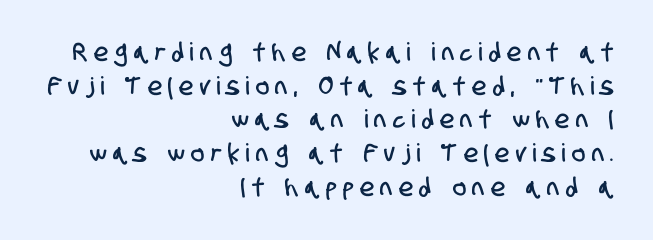
Substantial extra tracking has been applied to these lines. Lines of text with bare space underneath. These lines sit exactly where default settings would place them. Does the copy run flush right? Yes — the right margin is perfectly even.
